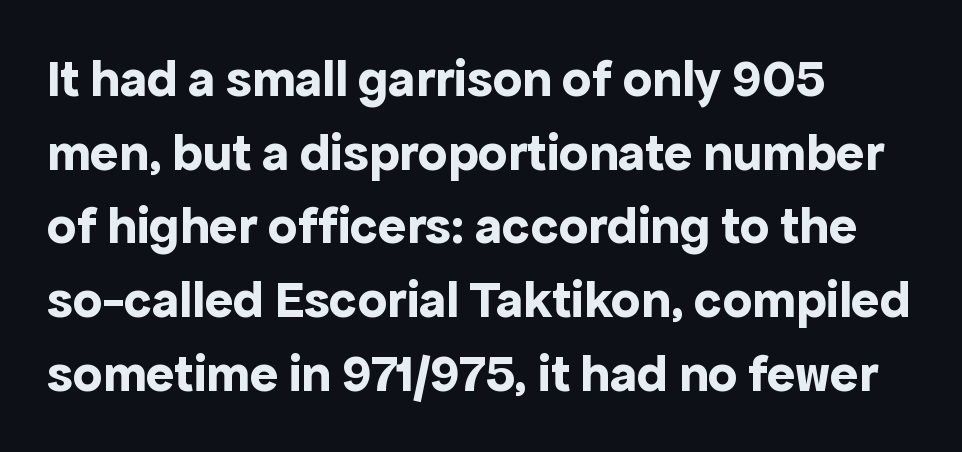
Leading: standard. The font's upright variant was chosen for this text. Decoration check: the copy has no underline. Regarding serifs, this sample does without them.
